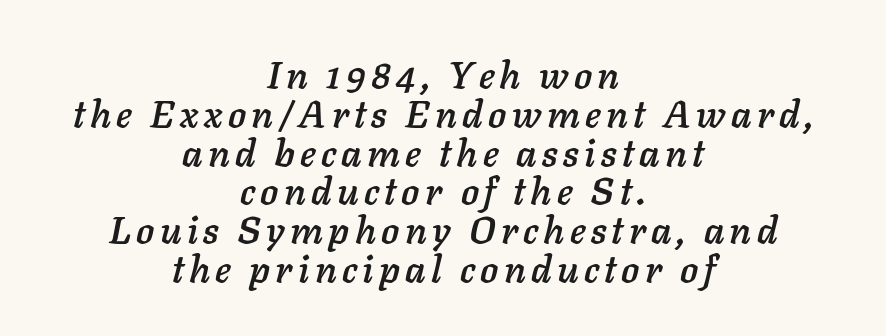
Characters are canted at an angle relative to the baseline's perpendicular. The vertical gap from one line to the next is small. Teacher's note: observe the equal gaps on both sides — that is centered alignment. Think of a printed novel: that variable character pitch is what you see here. The passage shown is not underscored anywhere.
